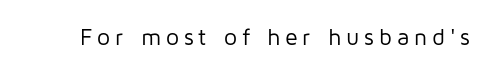
The image shows 23 px text type, upright; set unusually wide letter spacing (+0.21 em), not underlined.
